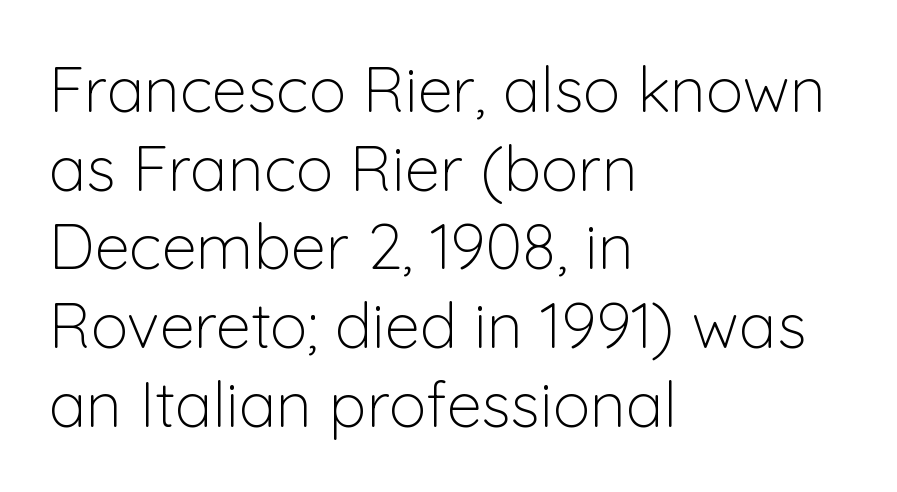
Caption: multi-line text, flush left, ragged right. Vertical spacing — default. Each letter's strokes conclude bluntly, with no projecting serifs. Designer's note — italics off, roman on. These glyphs show unthickened strokes, regular width or finer.
